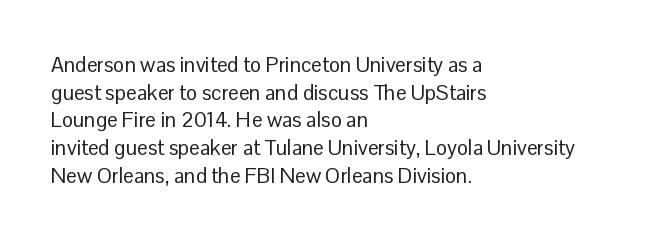
Q: Is the text bold? A: No.
Q: Is the text italic (slanted)? A: No, it is upright.
Q: Is the text underlined? A: No.
Q: How is the paragraph aligned? A: Left-aligned.
Q: Is the spacing between letters normal or unusually wide? A: Normal.
Q: Is the spacing between lines tight, normal or loose? A: Normal.
